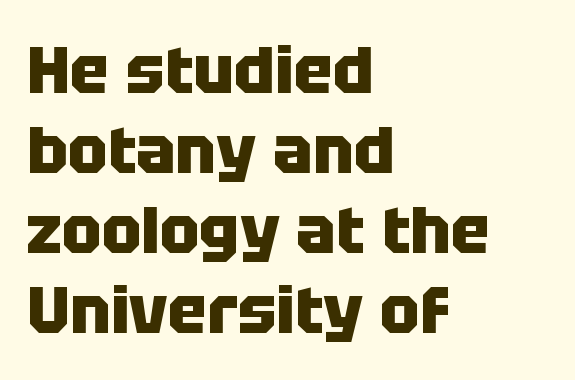
The image shows 66 px heavy sans-serif type, upright; set left-aligned, line spacing 1.21x, normal letter spacing, not underlined; low stroke contrast and a large x-height.
